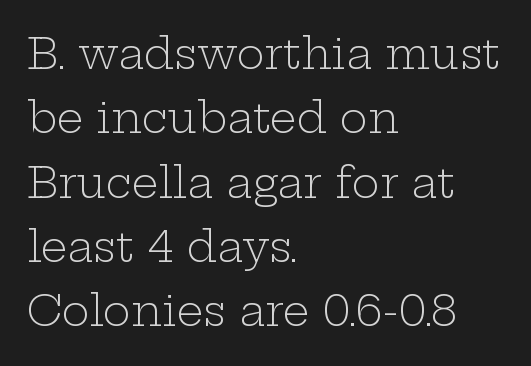
{"serif": "yes", "italic": "no", "bold": "no", "weight": "light", "width": "wide", "stroke_contrast": "low", "x_height": "medium", "monospaced": "no", "underline": "no", "align": "left", "line_spacing": "normal", "line_spacing_ratio": 1.53, "letter_spacing": "normal", "letter_spacing_em": 0.0, "glyph_px": 42}
